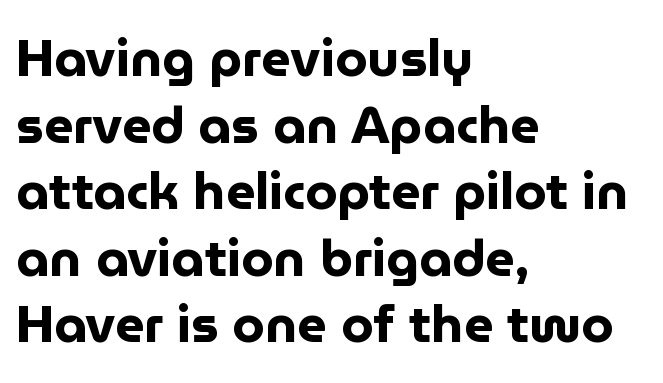
{"serif": "no", "italic": "no", "bold": "yes", "weight": "bold", "width": "normal", "stroke_contrast": "low", "x_height": "medium", "monospaced": "no", "underline": "no", "align": "left", "line_spacing": "normal", "line_spacing_ratio": 1.28, "letter_spacing": "normal", "letter_spacing_em": 0.0, "glyph_px": 52}
